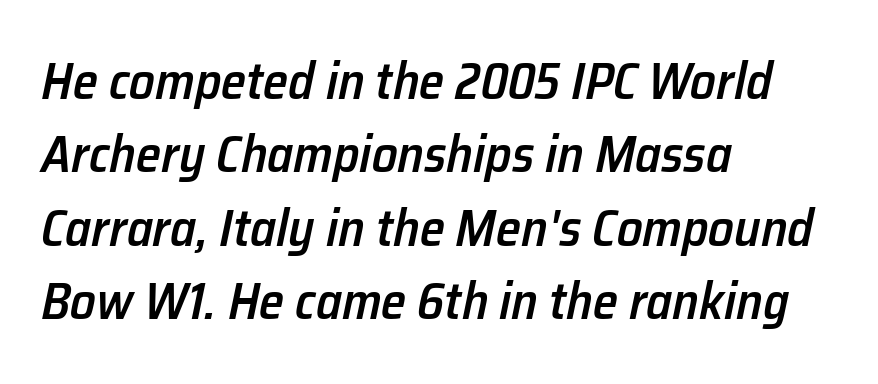
This is oblique type, the kind used for emphasis or titles. Looks like regular typesetting: each glyph gets only the width it needs. Set as a demibold, roughly 600 on the weight scale. Vertically, the passage feels balanced, rows spaced as you'd expect.
